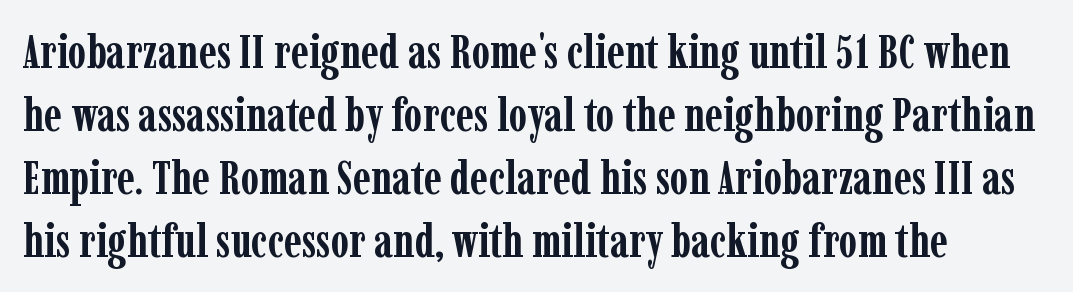
Regarding leading, the lines here are spaced in the standard way. Is the letter spacing exaggerated? No — it looks like the ordinary default. Decoration check: the copy has no underline. I'd describe the lettering as bold — thick and assertive. This is serif lettering, the kind often seen in printed books.
